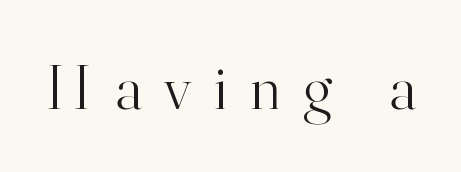
Q: Is the text bold? A: No.
Q: Is the text italic (slanted)? A: No, it is upright.
Q: Is the typeface a serif or a sans-serif typeface? A: Serif.
Q: Is the text underlined? A: No.
Q: Is the spacing between letters normal or unusually wide? A: Unusually wide.
Q: Width (condensed, normal, or wide)? A: Normal.
Q: Stroke contrast? A: High.
Q: x-height? A: Small.
Q: Monospaced? A: No.
